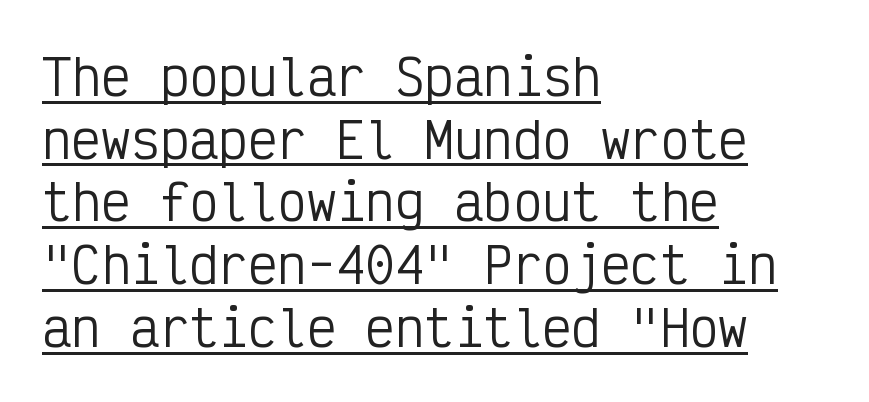
Does the lettering tilt? It doesn't — this is upright. Is there an underline? Yes — a line sits under the letters. This sample keeps an unexceptional amount of space between lines. Fixed-width glyphs throughout — classic coding-font behaviour. Inter-character spacing is left at the font's built-in metrics.
